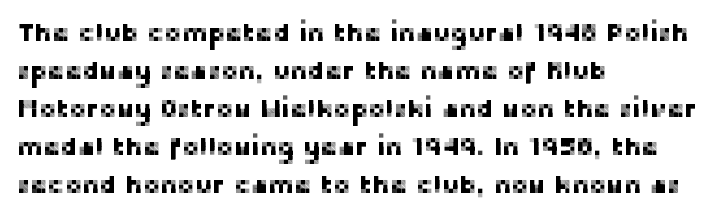
{"italic": "no", "underline": "no", "align": "left", "line_spacing": "normal", "line_spacing_ratio": 1.46, "letter_spacing": "normal", "letter_spacing_em": 0.0, "glyph_px": 26}
